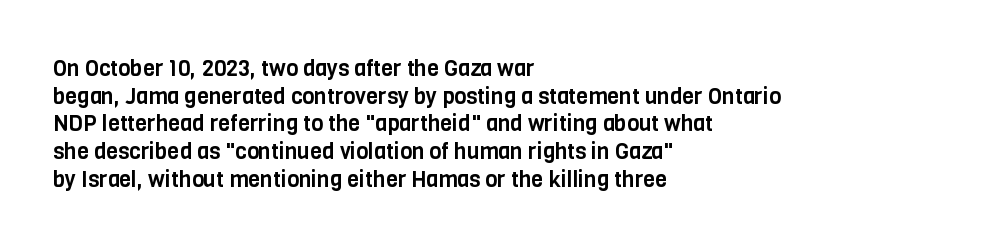
Regarding leading, the lines here are spaced in the standard way. The space beneath each line is pristine and unruled. Tracking value appears to be zero — textbook default spacing. The setting favours the left margin, as ordinary paragraphs usually do.
